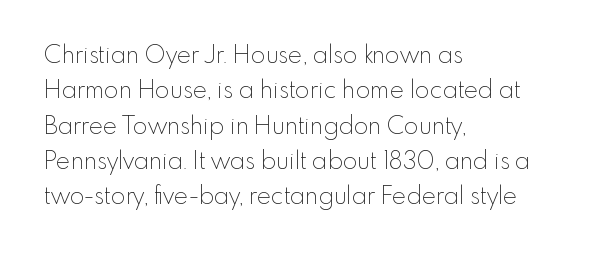
Tracking value appears to be zero — textbook default spacing. Posture: straight, roman, zero tilt. Leftover space on each line is placed entirely after the last word. This is not heavy type; no bold has been used.
